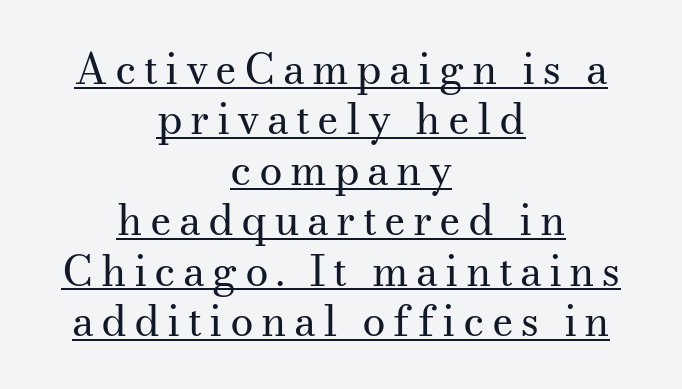
{"serif": "yes", "italic": "no", "bold": "no", "weight": "regular", "width": "normal", "stroke_contrast": "medium", "x_height": "small", "monospaced": "no", "underline": "yes", "align": "center", "line_spacing_ratio": 1.2, "glyph_px": 42}
